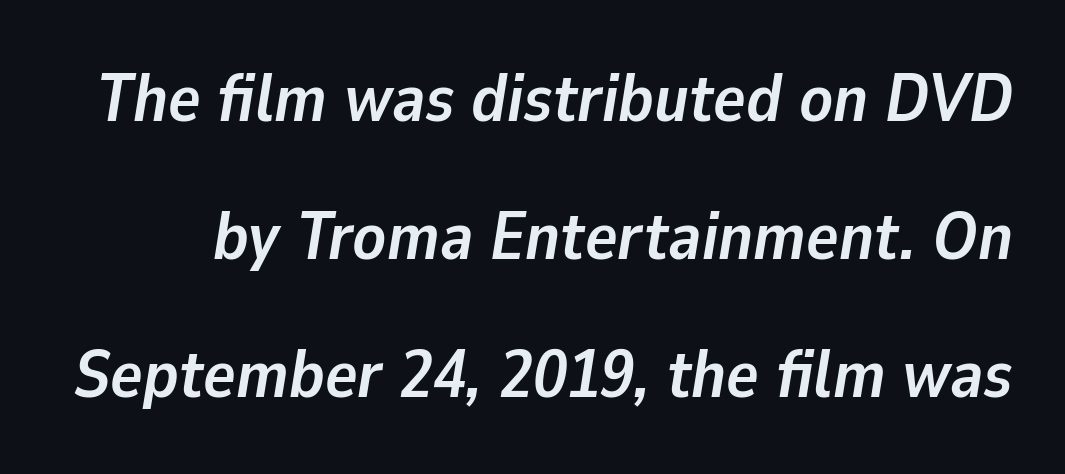
You'd pick this weight for a headline — it's a proper bold. The foot of each line stays bare and open. The axis of the letterforms is tilted away from vertical. Notice the wide empty band between every row — that's loose leading. Each letter keeps its own natural width here, so spacing adapts to shape.
